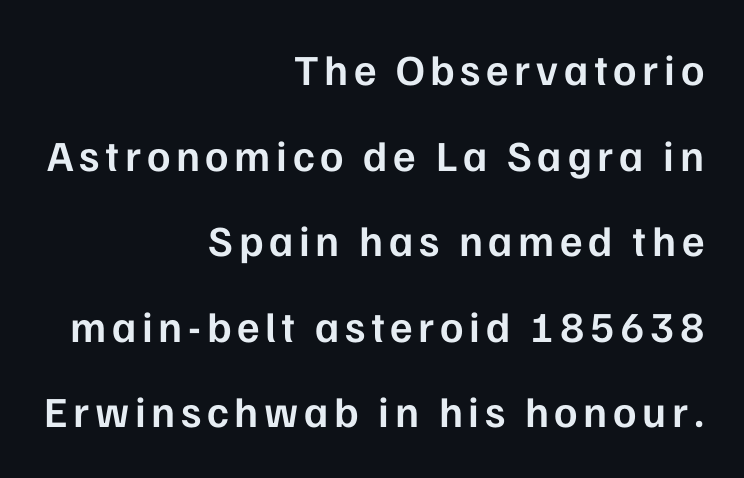
Note the varied advance widths — an 'i' is clearly narrower than an 'm'. This is moderately heavy type, rendered in semibold. The space directly below the letters is spotless. This is roman type, the default non-slanted kind. To sum up the face: it is a sans, with no serifs.
